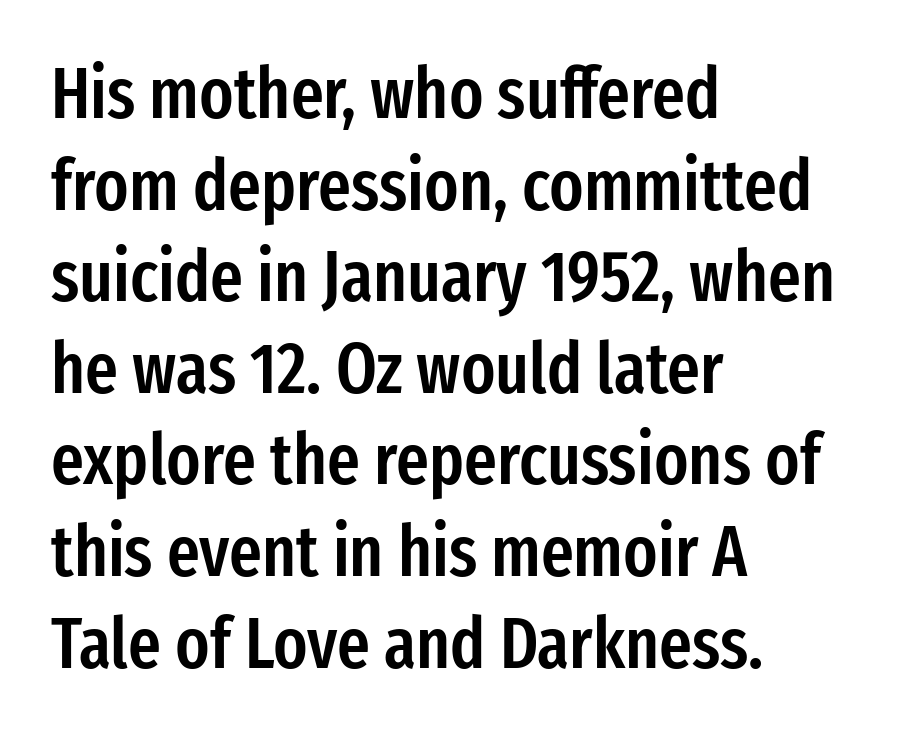
Q: Is the text bold? A: Semi-bold.
Q: Is the text italic (slanted)? A: No, it is upright.
Q: Is the typeface a serif or a sans-serif typeface? A: Sans-serif.
Q: Is the text underlined? A: No.
Q: How is the paragraph aligned? A: Left-aligned.
Q: Is the spacing between letters normal or unusually wide? A: Normal.
Q: Is the spacing between lines tight, normal or loose? A: Normal.
Q: Width (condensed, normal, or wide)? A: Condensed.
Q: Stroke contrast? A: Low.
Q: x-height? A: Medium.
Q: Monospaced? A: No.
